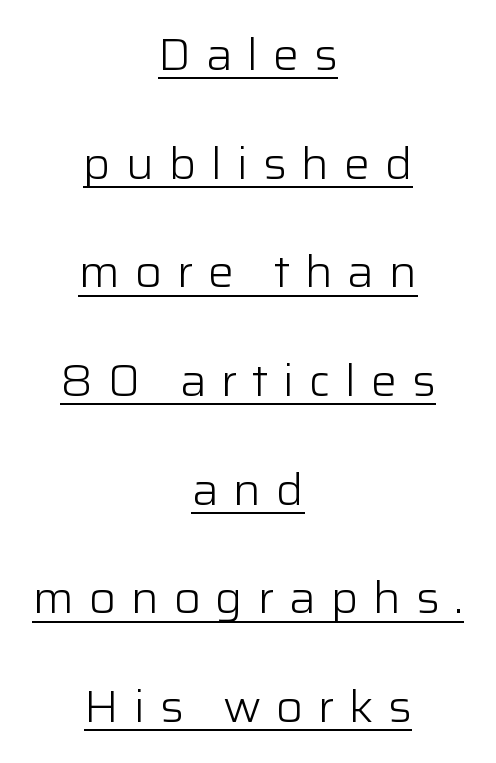
The image shows 44 px light sans-serif type, upright; set centered, loose line spacing (2.47x), unusually wide letter spacing (+0.33 em), underlined; low stroke contrast and a medium x-height.
